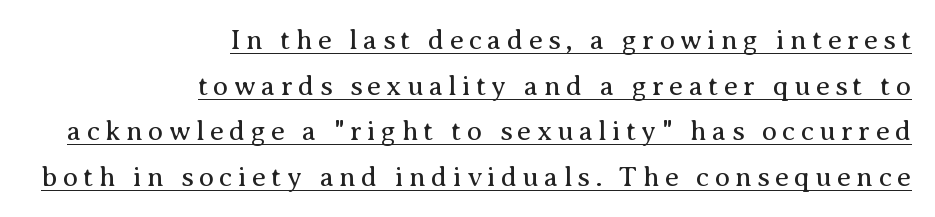
Q: Is the text bold? A: No.
Q: Is the text italic (slanted)? A: No, it is upright.
Q: Is the typeface a serif or a sans-serif typeface? A: Serif.
Q: Is the text underlined? A: Yes.
Q: How is the paragraph aligned? A: Right-aligned.
Q: Is the spacing between lines tight, normal or loose? A: Normal.
Q: Width (condensed, normal, or wide)? A: Normal.
Q: Stroke contrast? A: Medium.
Q: x-height? A: Medium.
Q: Monospaced? A: No.
